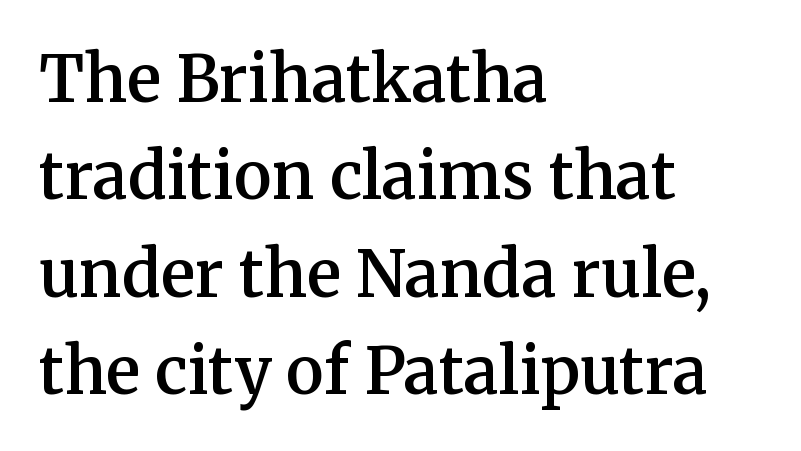
Check the space under the baseline: it is left empty. Every row of glyphs begins at an identical x-position on the left. Observe the ordinary spacing: letters are neighbours, not strangers. These lines sit exactly where default settings would place them. Yep, those are serifs on the letters.
